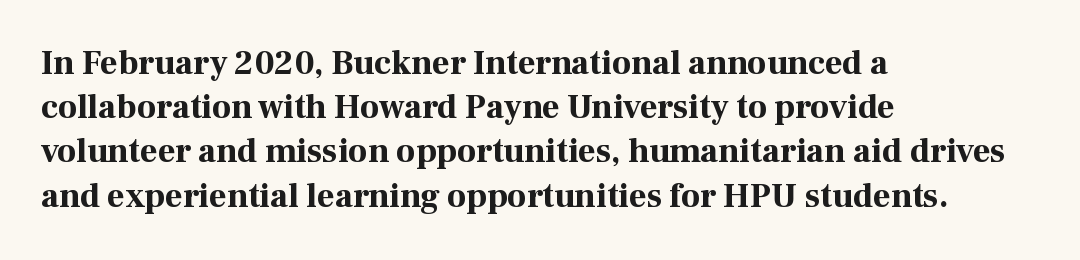
Underlining? Definitely not there. This sample has the flowing, uneven cadence of proportional lettering. In terms of posture, this sample is upright. One glance says typical: line gaps are just what's usual.
